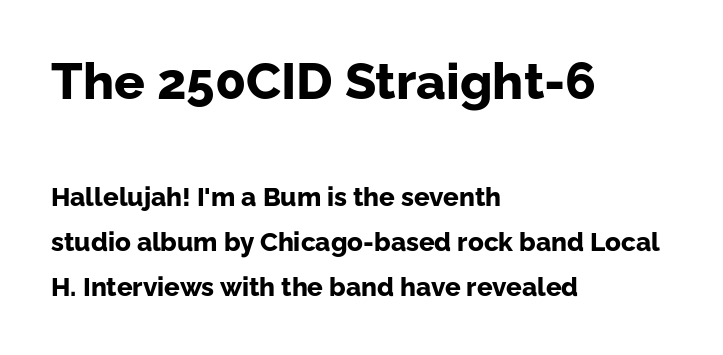
The image shows 51 px bold sans-serif type, upright; set left-aligned, line spacing 1.74x, normal letter spacing, not underlined; the first (top) block is 1.96x larger; low stroke contrast and a medium x-height.
